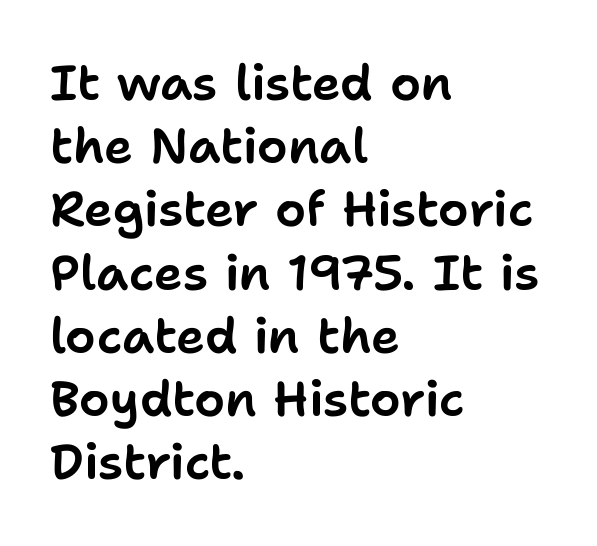
{"serif": "no", "italic": "no", "width": "normal", "stroke_contrast": "low", "x_height": "medium", "monospaced": "no", "underline": "no", "align": "left", "line_spacing": "normal", "line_spacing_ratio": 1.29, "letter_spacing": "normal", "letter_spacing_em": 0.0, "glyph_px": 49}
